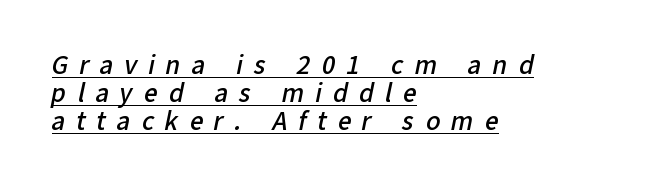
{"bold": "semi", "underline": "yes", "align": "left", "line_spacing_ratio": 1.17, "letter_spacing": "wide", "letter_spacing_em": 0.45, "glyph_px": 24}
